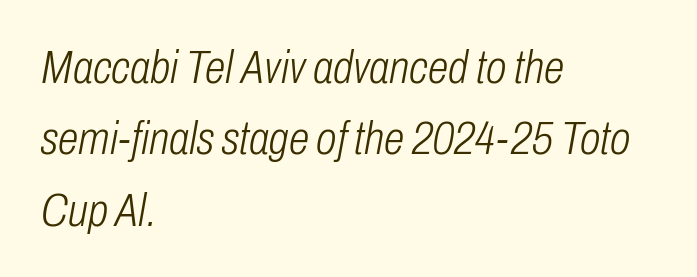
{"italic": "yes", "lean": "right", "slant_degrees": 10, "bold": "no", "weight": "light", "width": "condensed", "stroke_contrast": "low", "x_height": "medium", "monospaced": "no", "underline": "no", "align": "left", "line_spacing": "normal", "line_spacing_ratio": 1.52, "letter_spacing": "normal", "letter_spacing_em": 0.0, "glyph_px": 47}
